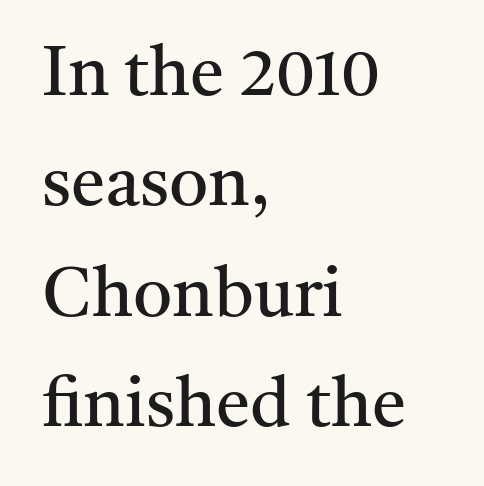
Q: Is the text bold? A: No.
Q: Is the text italic (slanted)? A: No, it is upright.
Q: Is the typeface a serif or a sans-serif typeface? A: Serif.
Q: Is the text underlined? A: No.
Q: How is the paragraph aligned? A: Left-aligned.
Q: Is the spacing between letters normal or unusually wide? A: Normal.
Q: Is the spacing between lines tight, normal or loose? A: Normal.
Q: Width (condensed, normal, or wide)? A: Normal.
Q: Stroke contrast? A: Medium.
Q: x-height? A: Medium.
Q: Monospaced? A: No.
